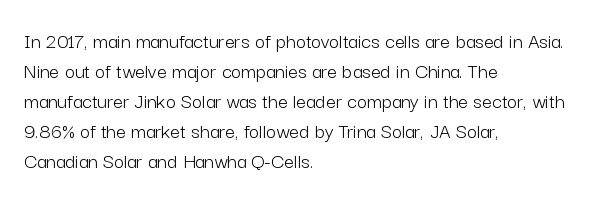
{"italic": "no", "bold": "no", "underline": "no", "align": "left", "line_spacing": "normal", "line_spacing_ratio": 1.36, "letter_spacing": "normal", "letter_spacing_em": 0.0, "glyph_px": 22}
